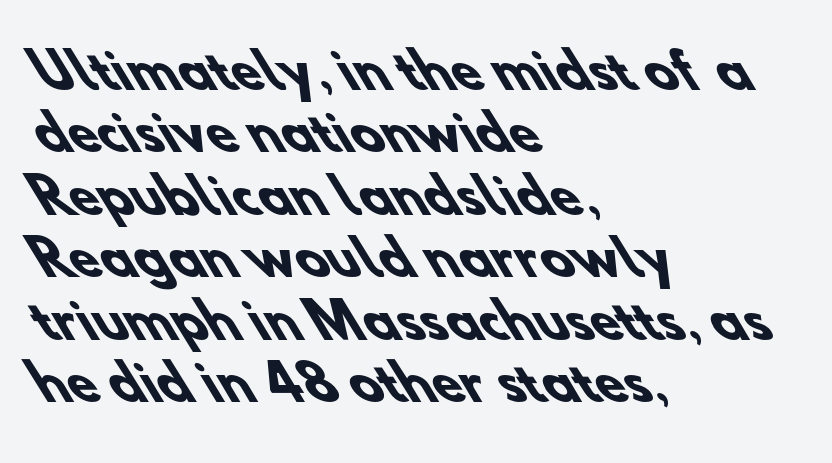
{"serif": "no", "bold": "yes", "weight": "heavy", "width": "normal", "stroke_contrast": "low", "x_height": "small", "monospaced": "no", "underline": "no", "align": "left", "line_spacing": "normal", "line_spacing_ratio": 1.3, "letter_spacing": "normal", "letter_spacing_em": 0.0, "glyph_px": 48}
